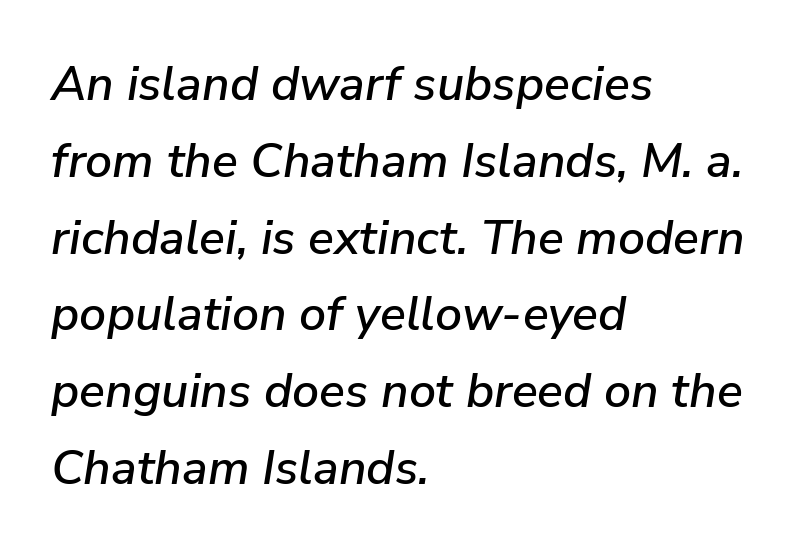
Q: Is the text italic (slanted)? A: Yes, it leans right by about 9 degrees.
Q: Is the text underlined? A: No.
Q: How is the paragraph aligned? A: Left-aligned.
Q: Is the spacing between letters normal or unusually wide? A: Normal.
Q: Is the spacing between lines tight, normal or loose? A: Normal.
Q: Width (condensed, normal, or wide)? A: Normal.
Q: Stroke contrast? A: Low.
Q: x-height? A: Medium.
Q: Monospaced? A: No.
